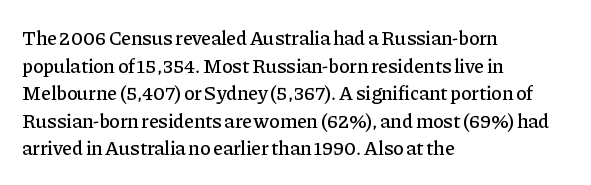
{"italic": "no", "underline": "no", "align": "left", "line_spacing": "normal", "line_spacing_ratio": 1.38, "letter_spacing": "normal", "letter_spacing_em": 0.0, "glyph_px": 20}
